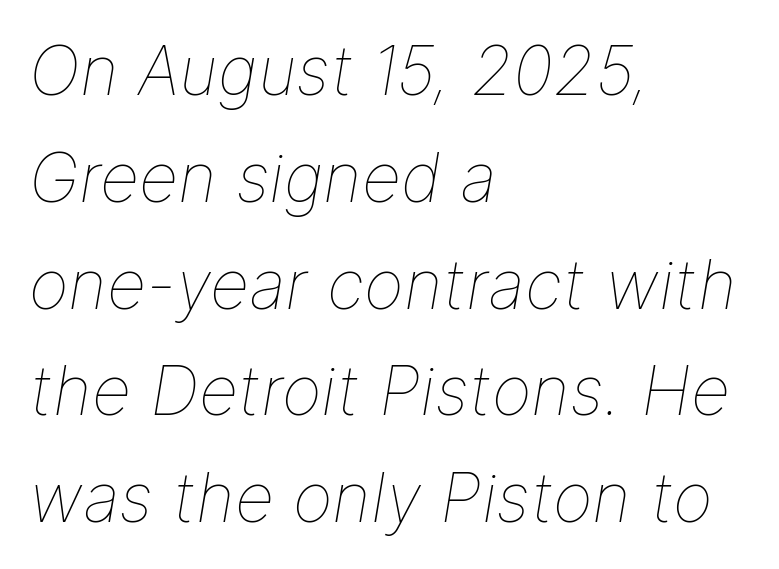
{"italic": "yes", "lean": "right", "slant_degrees": 9, "bold": "no", "weight": "thin", "width": "normal", "stroke_contrast": "low", "x_height": "medium", "monospaced": "no", "underline": "no", "align": "left", "line_spacing": "normal", "line_spacing_ratio": 1.57, "letter_spacing": "normal", "letter_spacing_em": 0.0, "glyph_px": 68}
